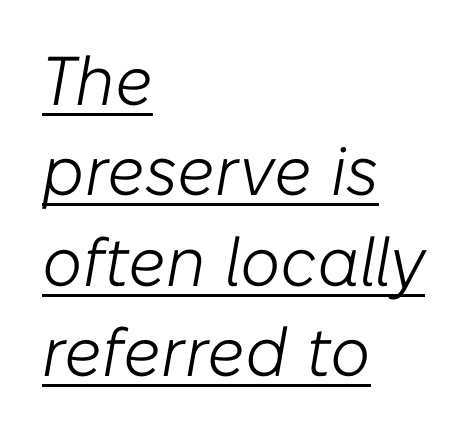
{"italic": "yes", "lean": "right", "slant_degrees": 10, "bold": "no", "weight": "light", "width": "normal", "stroke_contrast": "low", "x_height": "medium", "monospaced": "no", "underline": "yes", "align": "left", "line_spacing": "normal", "line_spacing_ratio": 1.31, "letter_spacing": "normal", "letter_spacing_em": 0.0, "glyph_px": 69}
